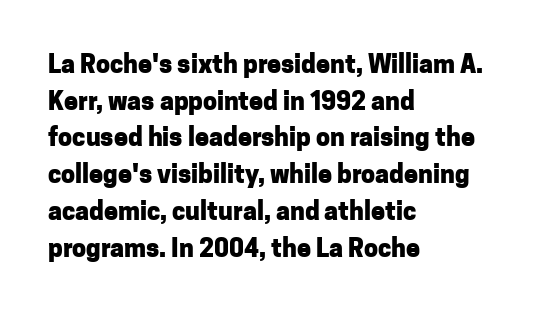
{"italic": "no", "bold": "yes", "underline": "no", "align": "left", "line_spacing": "normal", "line_spacing_ratio": 1.47, "letter_spacing": "normal", "letter_spacing_em": 0.0, "glyph_px": 25}
